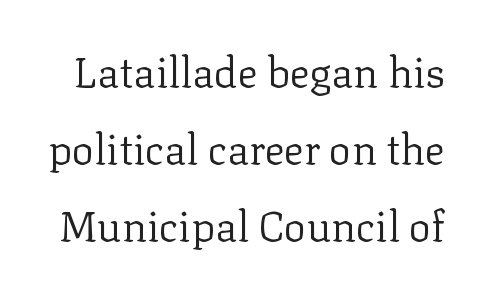
{"serif": "yes", "italic": "no", "bold": "no", "weight": "regular", "width": "normal", "stroke_contrast": "low", "x_height": "medium", "monospaced": "no", "underline": "no", "line_spacing_ratio": 1.83, "letter_spacing": "normal", "letter_spacing_em": 0.0, "glyph_px": 42}
